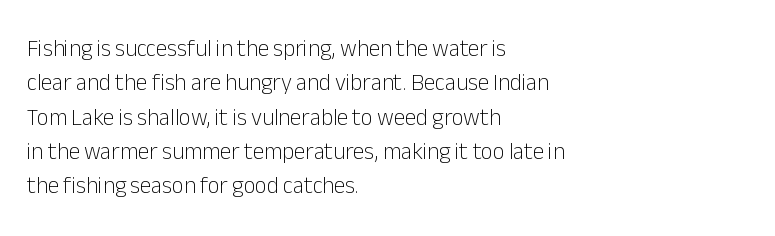
{"italic": "no", "bold": "no", "underline": "no", "align": "left", "line_spacing": "normal", "line_spacing_ratio": 1.49, "letter_spacing": "normal", "letter_spacing_em": 0.0, "glyph_px": 23}
